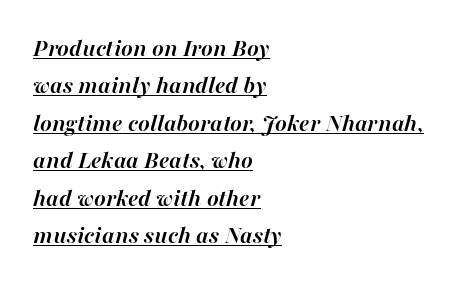
The image shows 25 px bold type, italic (leaning right); set left-aligned, normal line spacing (1.5x), normal letter spacing, underlined.
